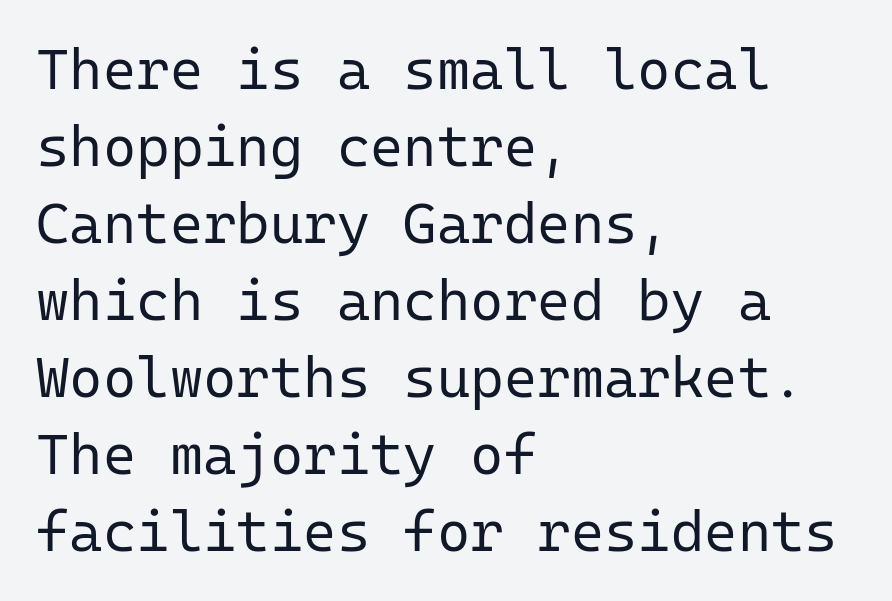
Looks like terminal output: every glyph gets an equal slot. In terms of posture, this sample is upright. Is there much room between lines? A standard amount, neither cramped nor airy. Underline: absent.
